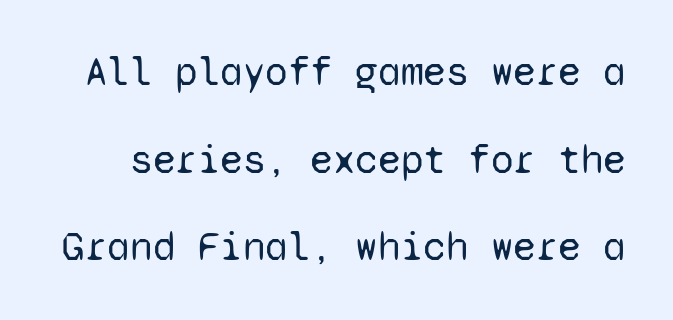
The image shows 41 px regular-weight sans-serif type, upright, monospaced; set loose line spacing (2.14x), normal letter spacing, not underlined; low stroke contrast and a medium x-height.
